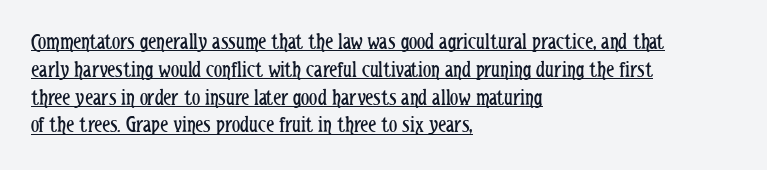
This sample uses an upright cut, with every glyph sitting square on the baseline. The type is set solid horizontally, with unmodified tracking. Nothing heavy about these letters — not bold at all. Like a heading marked for emphasis, these lines bear an underscore. One-word summary of the alignment: left.
